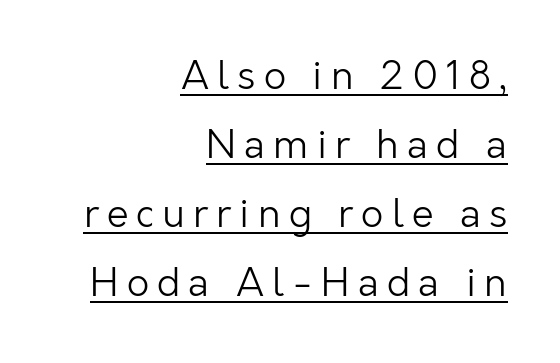
The image shows 39 px light sans-serif type, upright; set right-aligned, line spacing 1.77x, unusually wide letter spacing (+0.21 em), underlined; low stroke contrast and a medium x-height.
